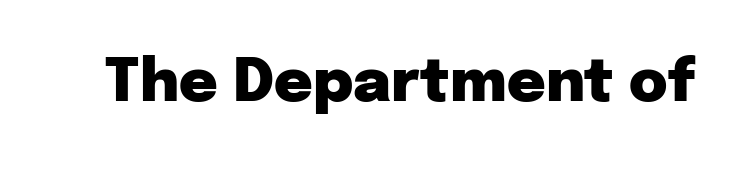
The image shows 59 px heavy sans-serif type, upright; set normal letter spacing, not underlined; low stroke contrast and a medium x-height.
